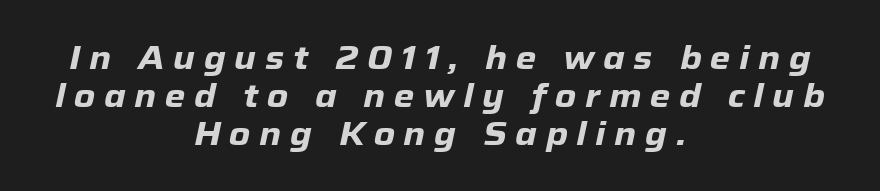
{"italic": "yes", "lean": "right", "slant_degrees": 12, "bold": "yes", "weight": "heavy", "width": "normal", "stroke_contrast": "low", "x_height": "medium", "monospaced": "no", "underline": "no", "align": "center", "line_spacing": "tight", "line_spacing_ratio": 1.15, "letter_spacing": "wide", "letter_spacing_em": 0.26, "glyph_px": 33}
